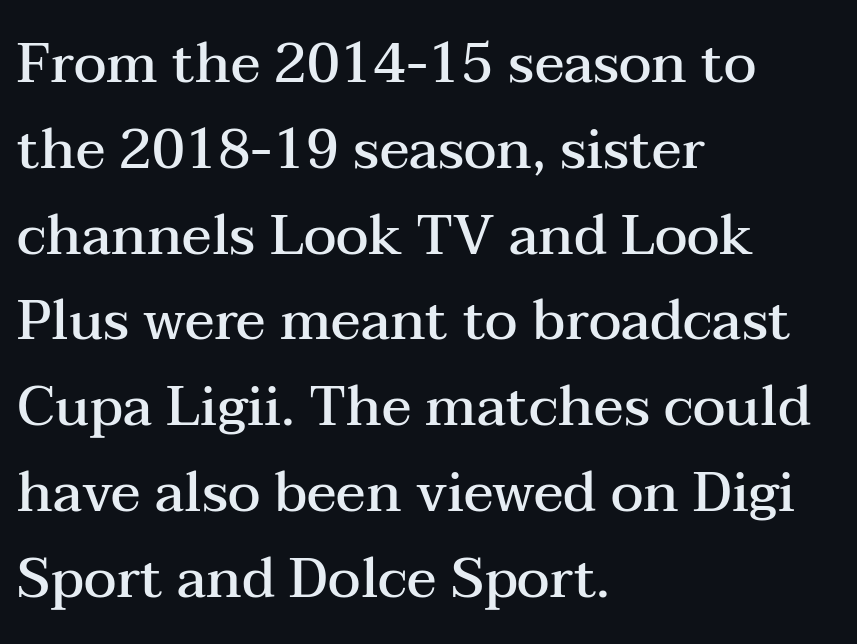
This is the regular roman posture of the typeface. These lines are set flush left with a ragged right edge. The horizontal fit of the characters is conventional and even. I'd describe the lettering as semibold — firm but not a full bold.
